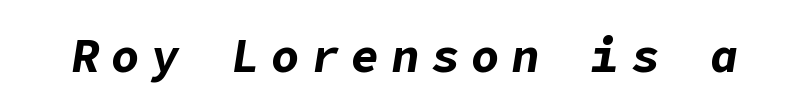
Q: Is the text bold? A: Yes.
Q: Is the text italic (slanted)? A: Yes, it leans right by about 9 degrees.
Q: Is the text underlined? A: No.
Q: Is the spacing between letters normal or unusually wide? A: Unusually wide.
Q: Width (condensed, normal, or wide)? A: Normal.
Q: Stroke contrast? A: Low.
Q: x-height? A: Medium.
